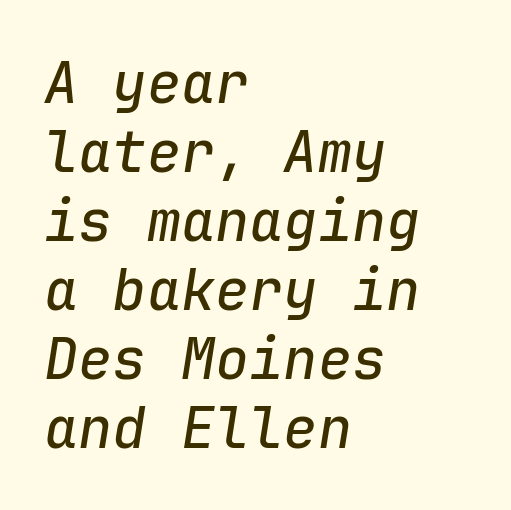
Q: Is the text italic (slanted)? A: Yes, it leans right by about 9 degrees.
Q: Is the text underlined? A: No.
Q: How is the paragraph aligned? A: Left-aligned.
Q: Is the spacing between letters normal or unusually wide? A: Normal.
Q: Width (condensed, normal, or wide)? A: Normal.
Q: Stroke contrast? A: Low.
Q: x-height? A: Medium.
Q: Monospaced? A: Yes.
